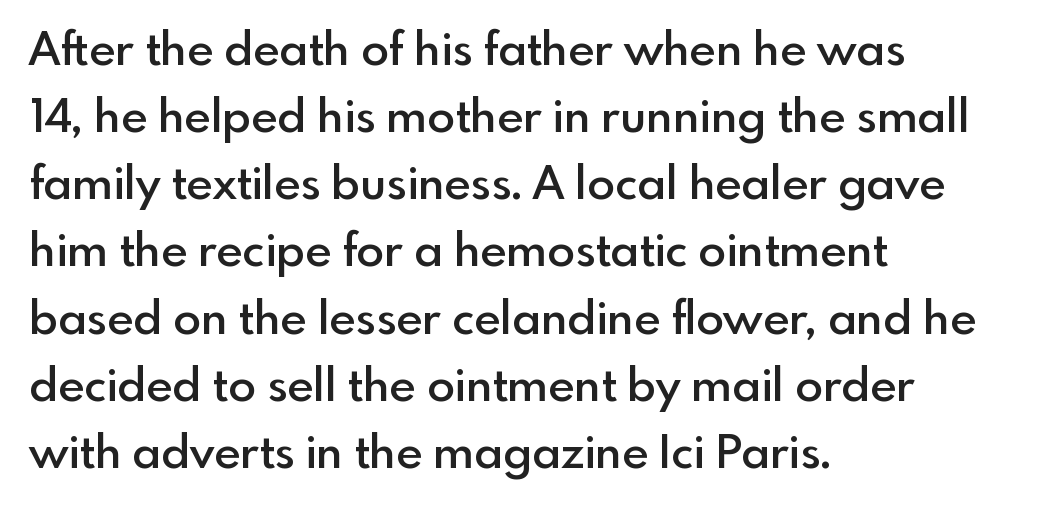
{"serif": "no", "italic": "no", "bold": "semi", "weight": "semibold", "width": "normal", "x_height": "small", "monospaced": "no", "underline": "no", "align": "left", "line_spacing": "normal", "line_spacing_ratio": 1.46, "letter_spacing": "normal", "letter_spacing_em": 0.0, "glyph_px": 46}
